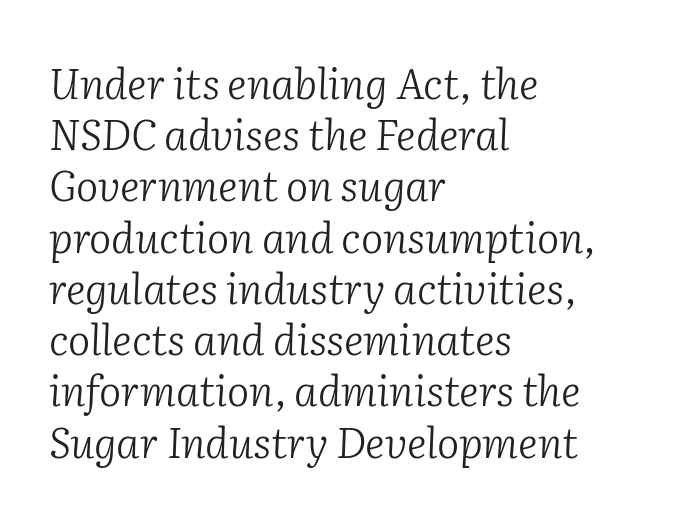
The typesetter chose a ragged-right arrangement here. Type without underlining. The typesetting does not lean heavy: it is not bold. The typeface chosen for these lines features serifs.
